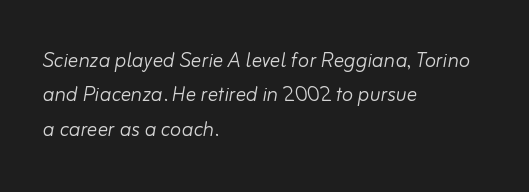
Q: Is the text bold? A: No.
Q: Is the text italic (slanted)? A: Yes, it leans right by about 10 degrees.
Q: Is the text underlined? A: No.
Q: How is the paragraph aligned? A: Left-aligned.
Q: Is the spacing between letters normal or unusually wide? A: Normal.
Q: Is the spacing between lines tight, normal or loose? A: Normal.
